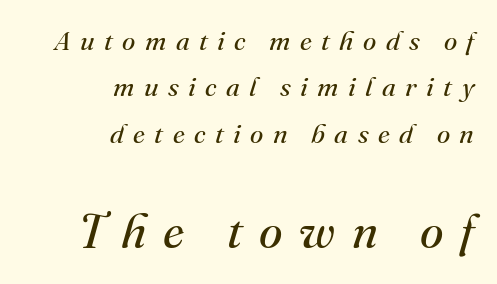
The image shows 48 px regular-weight serif type, italic (leaning right); set right-aligned, line spacing 1.72x, unusually wide letter spacing (+0.35 em), not underlined; the second (bottom) block is 1.78x larger; medium stroke contrast and a small x-height.
